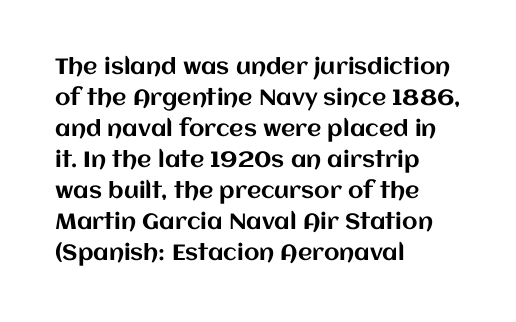
No italicization has been applied; the sample stays upright. The text block is weighted toward the left margin, trailing off unevenly rightward. Each row of text sits above clean, open space. Leading matches the norm, producing a regular column. Nobody touched the tracking dial on this one.
